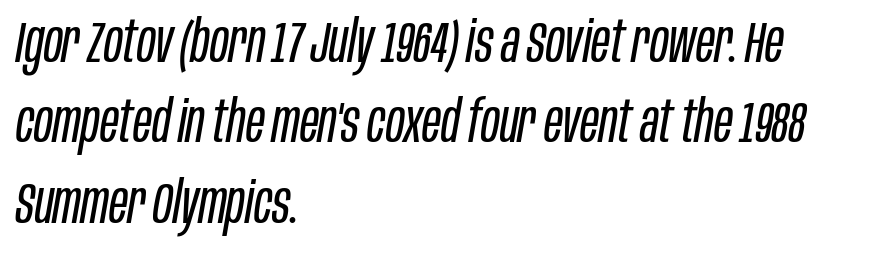
The paragraph has a hard left edge and a soft right edge. Here the designer chose a conventional face with non-uniform glyph widths. Glyph-to-glyph distance matches everyday printed text. The face used here has a pronounced slope to its letters. Quick note: underline off. The typesetting does not lean heavy: it is not bold.
